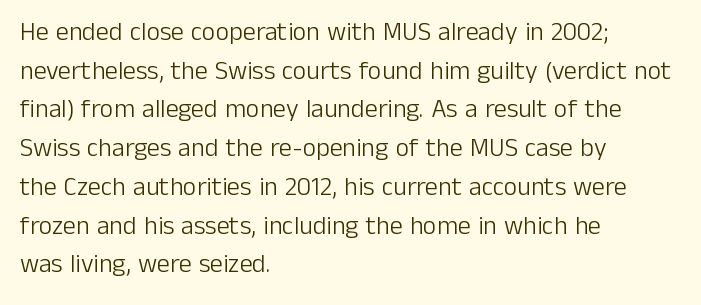
Posture: vertical. The weight tops out at a normal text grade. Words appear dense and cohesive because spacing is normal. If you drew a ruler down the left edge, every line would touch it. Line spacing here is normal. Underline: absent.
